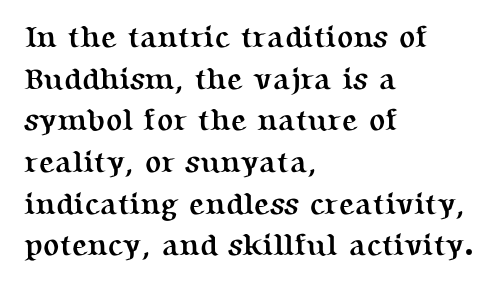
The image shows 30 px semibold serif type, upright; set left-aligned, normal line spacing (1.39x), normal letter spacing, not underlined; medium stroke contrast and a medium x-height.
